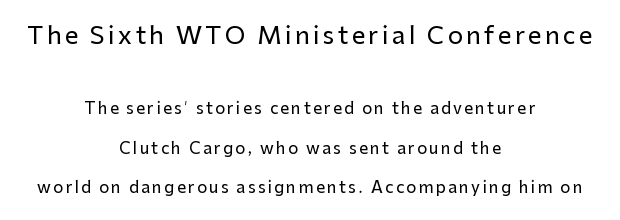
Leading is clearly above the norm, producing a sparse column. Italic: no, the glyphs are upright roman. The upper block of text is set noticeably larger than the block beneath it. The paragraph shown floats in the horizontal middle. Bare-footed words on every line.
